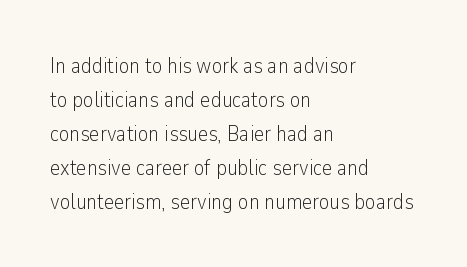
Q: Is the text bold? A: No.
Q: Is the text italic (slanted)? A: No, it is upright.
Q: Is the text underlined? A: No.
Q: How is the paragraph aligned? A: Left-aligned.
Q: Is the spacing between letters normal or unusually wide? A: Normal.
Q: Is the spacing between lines tight, normal or loose? A: Normal.
